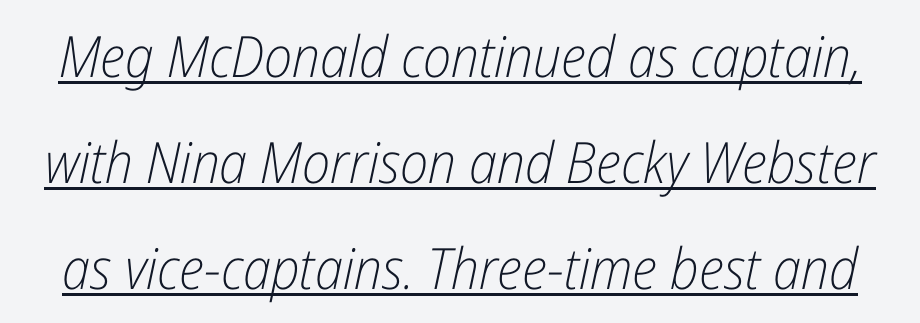
{"italic": "yes", "lean": "right", "slant_degrees": 12, "bold": "no", "weight": "light", "width": "condensed", "stroke_contrast": "low", "x_height": "medium", "monospaced": "no", "underline": "yes", "line_spacing_ratio": 1.86, "letter_spacing": "normal", "letter_spacing_em": 0.0, "glyph_px": 57}
